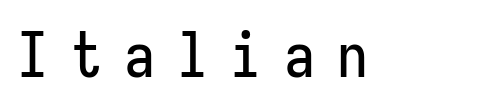
Q: Is the text italic (slanted)? A: No, it is upright.
Q: Is the typeface a serif or a sans-serif typeface? A: Sans-serif.
Q: Is the text underlined? A: No.
Q: Is the spacing between letters normal or unusually wide? A: Unusually wide.
Q: Width (condensed, normal, or wide)? A: Condensed.
Q: Stroke contrast? A: Low.
Q: x-height? A: Medium.
